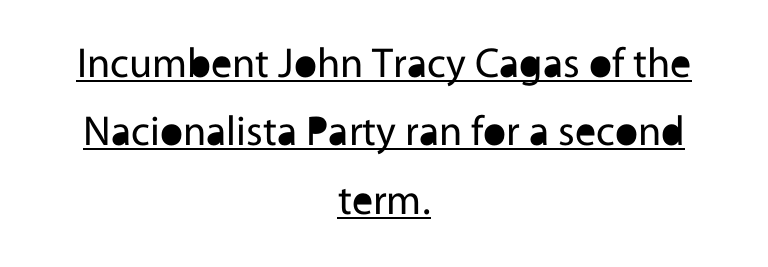
These lines are centered, leaving both edges ragged. The face used here is proportionally spaced, like ordinary book or web type. Letter spacing: default. Letterform terminals end flat and unadorned throughout the passage.
